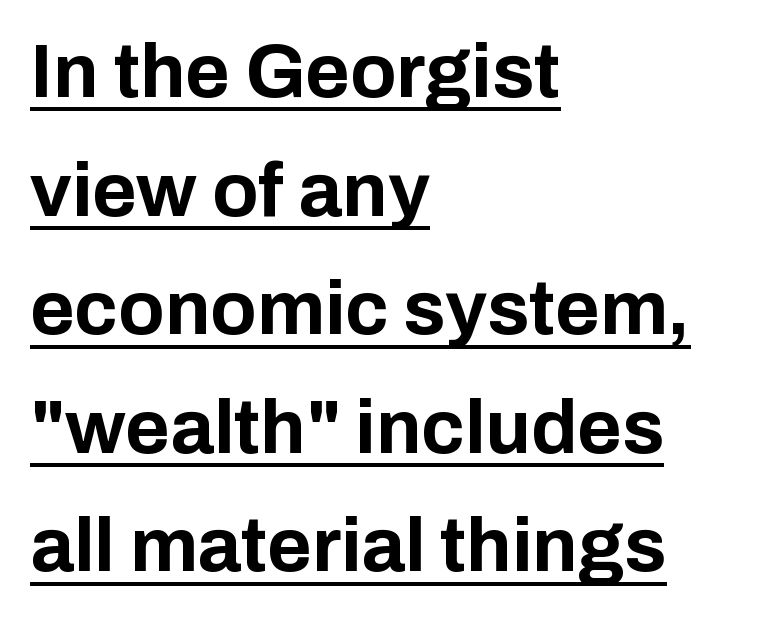
The image shows 76 px bold sans-serif type, upright; set left-aligned, normal line spacing (1.56x), normal letter spacing, underlined; low stroke contrast and a medium x-height.
